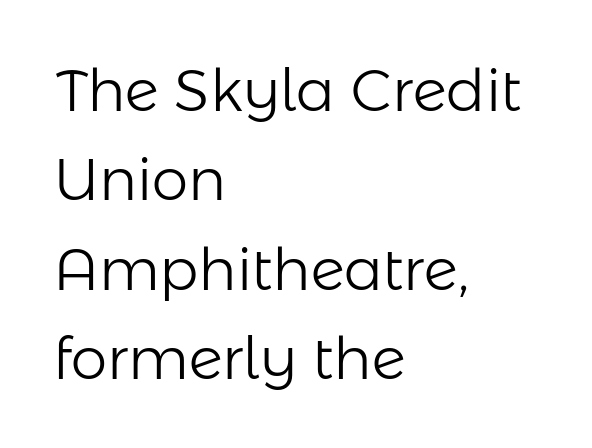
Stroke mass is kept to a normal reading level or below. The space beneath each line is pristine and unruled. Posture: vertical. Here the glyphs are tracked normally, forming tight word shapes. A student would call this left alignment; a typographer would say flush left, rag right.
